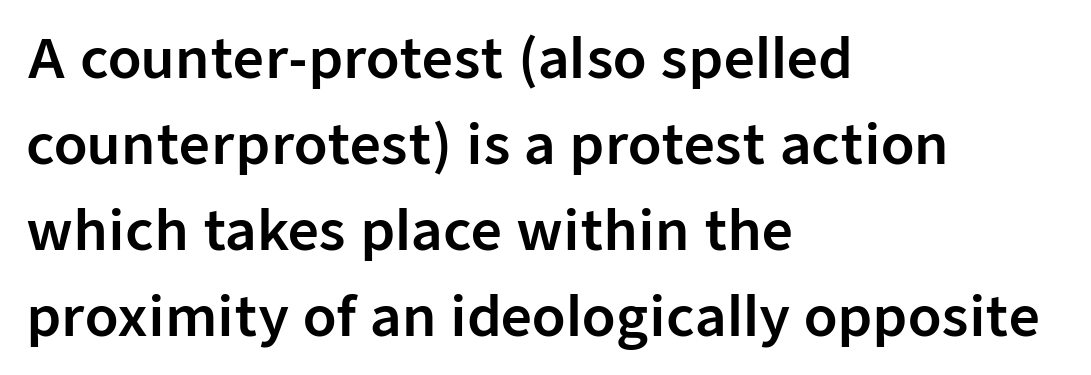
{"serif": "no", "italic": "no", "width": "normal", "stroke_contrast": "low", "x_height": "medium", "monospaced": "no", "underline": "no", "align": "left", "line_spacing": "normal", "line_spacing_ratio": 1.59, "letter_spacing": "normal", "letter_spacing_em": 0.0, "glyph_px": 54}
